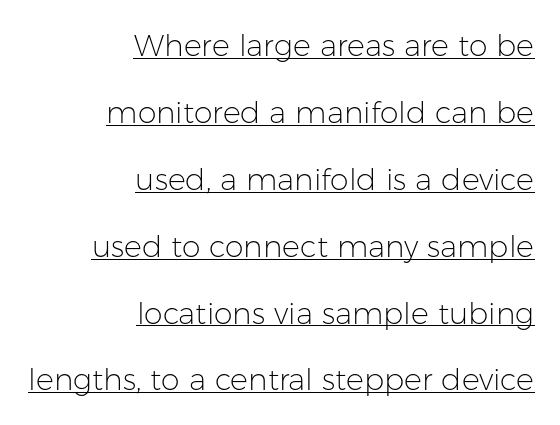
Q: Is the text bold? A: No.
Q: Is the text italic (slanted)? A: No, it is upright.
Q: Is the typeface a serif or a sans-serif typeface? A: Sans-serif.
Q: Is the text underlined? A: Yes.
Q: How is the paragraph aligned? A: Right-aligned.
Q: Is the spacing between letters normal or unusually wide? A: Normal.
Q: Is the spacing between lines tight, normal or loose? A: Loose.
Q: Width (condensed, normal, or wide)? A: Normal.
Q: Stroke contrast? A: Low.
Q: x-height? A: Medium.
Q: Monospaced? A: No.
